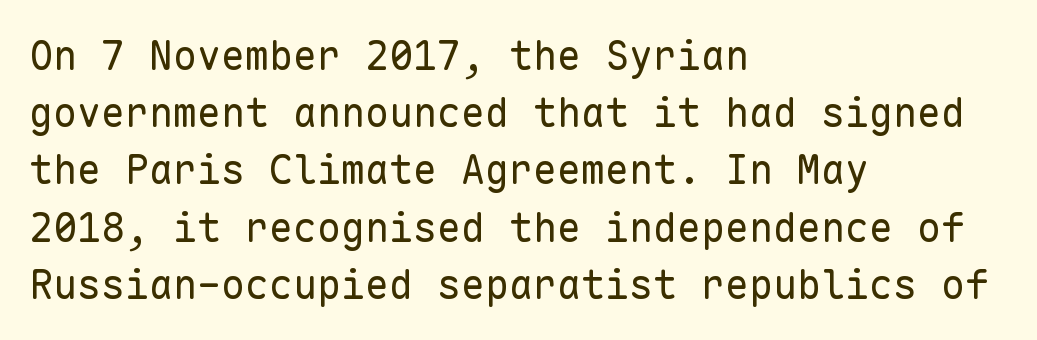
The image shows 40 px regular-weight sans-serif type, upright, monospaced; set left-aligned, normal line spacing (1.43x), normal letter spacing, not underlined; low stroke contrast and a medium x-height.
